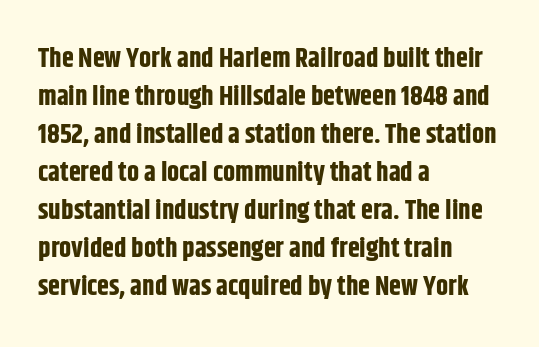
Q: Is the text bold? A: Yes.
Q: Is the text italic (slanted)? A: No, it is upright.
Q: Is the text underlined? A: No.
Q: How is the paragraph aligned? A: Left-aligned.
Q: Is the spacing between letters normal or unusually wide? A: Normal.
Q: Is the spacing between lines tight, normal or loose? A: Normal.
